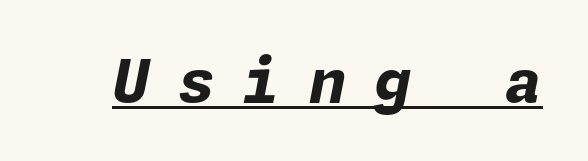
{"italic": "yes", "lean": "right", "slant_degrees": 11, "bold": "yes", "weight": "bold", "width": "normal", "stroke_contrast": "low", "x_height": "medium", "underline": "yes", "letter_spacing": "wide", "letter_spacing_em": 0.47, "glyph_px": 60}
